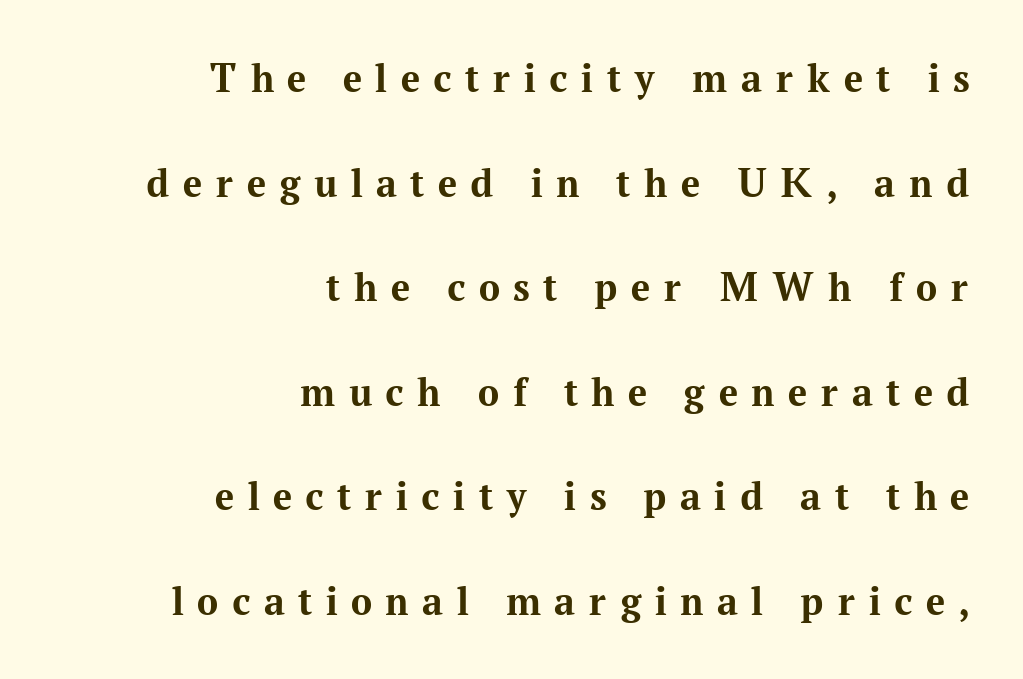
Leading: increased. Do the characters align in a grid? No, the font is proportional. You can tell from the footed stems that serif type was used. Plenty of ink on the page — the face is bold.
